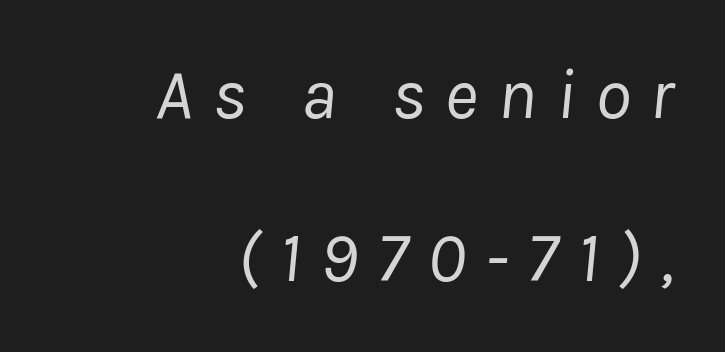
{"italic": "yes", "lean": "right", "slant_degrees": 8, "bold": "no", "weight": "regular", "width": "normal", "stroke_contrast": "low", "x_height": "medium", "monospaced": "no", "underline": "no", "align": "right", "line_spacing": "loose", "line_spacing_ratio": 2.27, "letter_spacing": "wide", "letter_spacing_em": 0.27, "glyph_px": 72}
